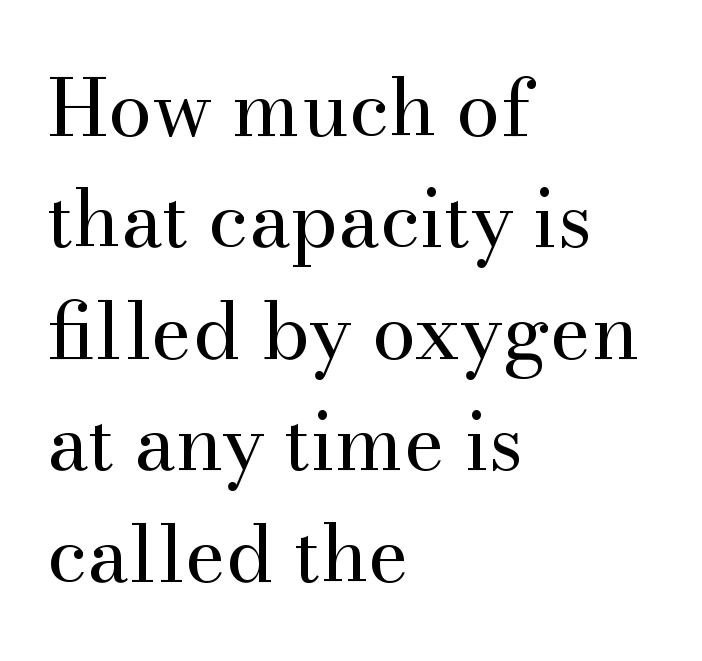
{"serif": "yes", "italic": "no", "bold": "no", "weight": "regular", "width": "normal", "stroke_contrast": "medium", "x_height": "small", "monospaced": "no", "underline": "no", "align": "left", "line_spacing": "normal", "line_spacing_ratio": 1.41, "letter_spacing": "normal", "letter_spacing_em": 0.0, "glyph_px": 79}
